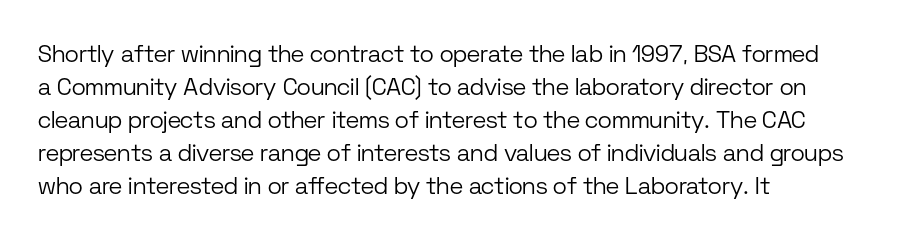
These lines stack with their left ends in a neat column. Letters rest on an invisible, unmarked baseline. The lines sit at an ordinary, default distance from one another. The type sits square on the baseline with zero lean. No letter is thick-stroked: the sample isn't bold. Default kerning and tracking; the words read as compact shapes.
